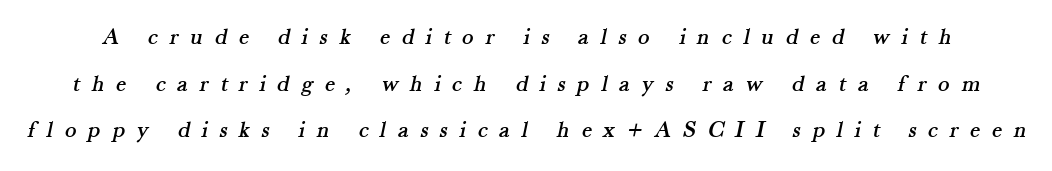
{"underline": "no", "line_spacing": "loose", "line_spacing_ratio": 1.94, "letter_spacing": "wide", "letter_spacing_em": 0.49, "glyph_px": 24}
